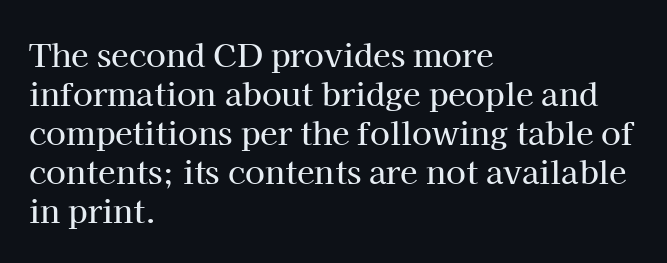
{"serif": "yes", "italic": "no", "width": "normal", "stroke_contrast": "high", "x_height": "medium", "monospaced": "no", "underline": "no", "align": "left", "line_spacing_ratio": 1.22, "letter_spacing": "normal", "letter_spacing_em": 0.0, "glyph_px": 32}
